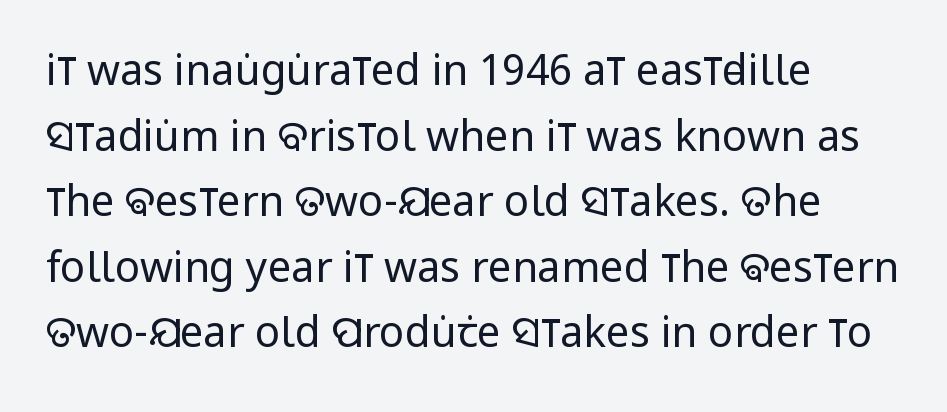
{"serif": "no", "italic": "no", "bold": "no", "weight": "regular", "width": "condensed", "stroke_contrast": "low", "x_height": "large", "monospaced": "no", "underline": "no", "align": "left", "line_spacing": "normal", "line_spacing_ratio": 1.56, "letter_spacing": "normal", "letter_spacing_em": 0.0, "glyph_px": 42}
